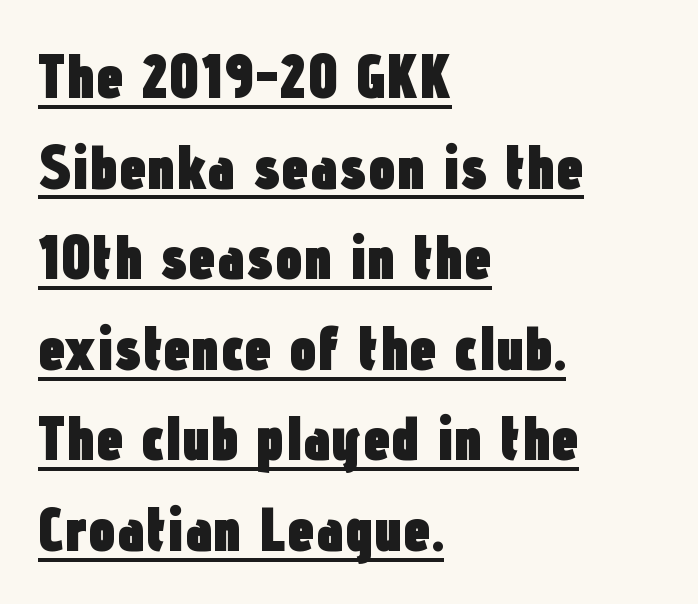
How are the letters spaced? Ordinarily, with no added tracking. Caption: multi-line text, flush left, ragged right. Students, observe the line beneath the letters — that is underlining. You can tell from the bare stems that sans-serif type was used. Varying glyph widths throughout — classic text-font behaviour.
